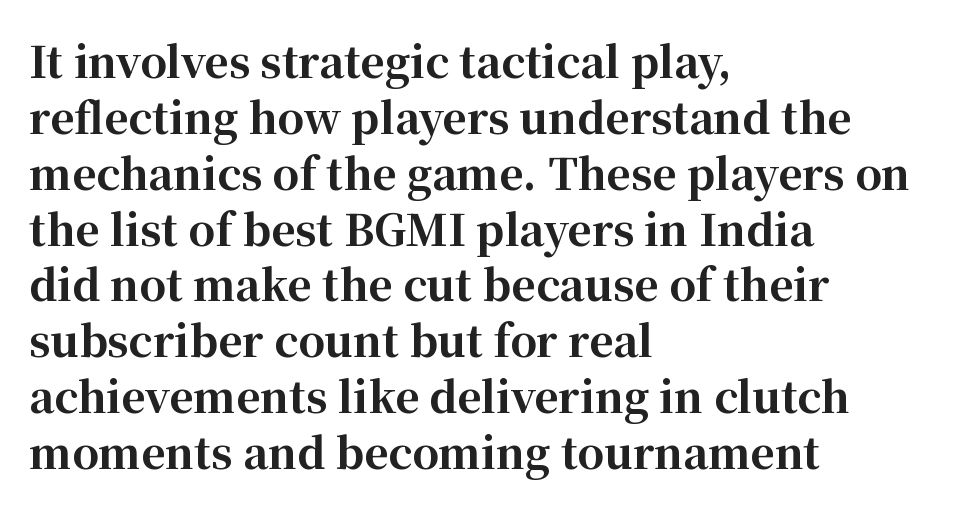
Characters follow at the spacing the type designer built in. The zone under the glyphs is completely vacant. Check where the strokes stop: tiny serifs finish them off. If you measured baseline to baseline, you'd find a middling distance. Vertical strokes here are truly vertical. Layout note: lines flush left.
